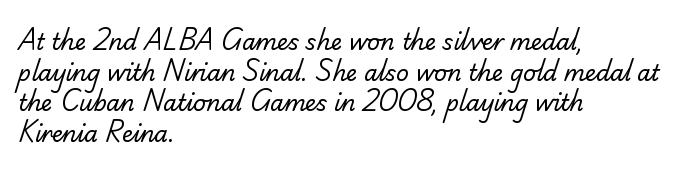
The letters sit at their default tracking, neither squeezed nor spread. Check under the words: just untouched page. The characters are drawn with everyday or finer stroke widths. A typesetter would call this leading conventional body-copy spacing.
